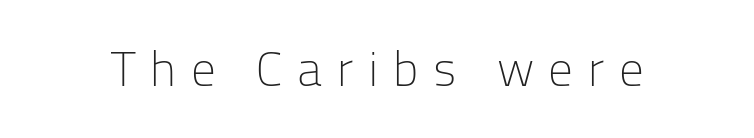
The image shows 49 px light sans-serif type, upright; set unusually wide letter spacing (+0.29 em), not underlined; low stroke contrast and a medium x-height.
